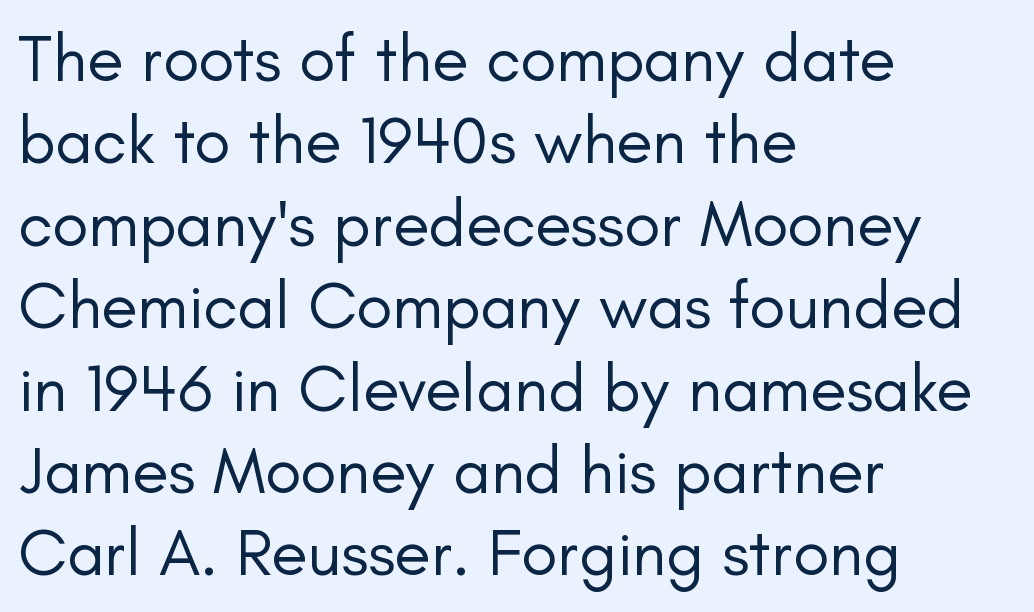
{"serif": "no", "italic": "no", "bold": "no", "weight": "regular", "width": "normal", "stroke_contrast": "low", "x_height": "small", "monospaced": "no", "underline": "no", "align": "left", "line_spacing_ratio": 1.23, "letter_spacing": "normal", "letter_spacing_em": 0.0, "glyph_px": 67}
